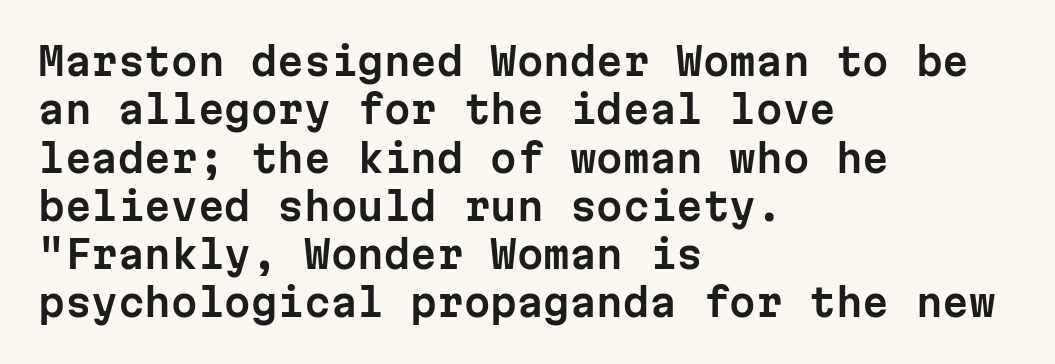
{"serif": "no", "italic": "no", "width": "normal", "stroke_contrast": "low", "x_height": "medium", "monospaced": "yes", "underline": "no", "align": "left", "line_spacing": "normal", "line_spacing_ratio": 1.27, "letter_spacing": "normal", "letter_spacing_em": 0.0, "glyph_px": 38}
